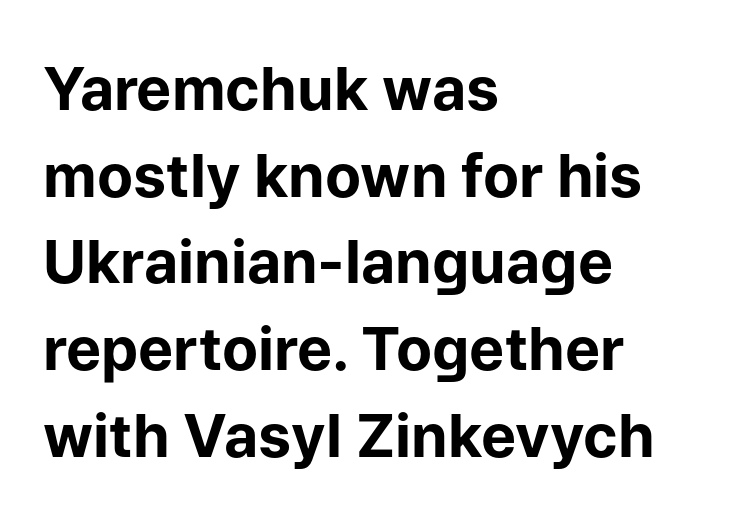
Q: Is the text bold? A: Yes.
Q: Is the text italic (slanted)? A: No, it is upright.
Q: Is the typeface a serif or a sans-serif typeface? A: Sans-serif.
Q: Is the text underlined? A: No.
Q: How is the paragraph aligned? A: Left-aligned.
Q: Is the spacing between letters normal or unusually wide? A: Normal.
Q: Is the spacing between lines tight, normal or loose? A: Normal.
Q: Width (condensed, normal, or wide)? A: Normal.
Q: Stroke contrast? A: Low.
Q: x-height? A: Medium.
Q: Monospaced? A: No.
